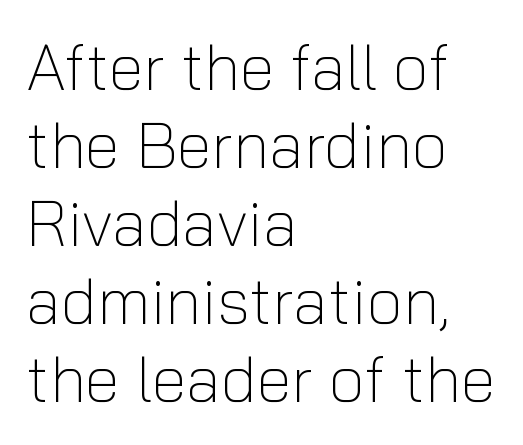
Q: Is the text bold? A: No.
Q: Is the text italic (slanted)? A: No, it is upright.
Q: Is the typeface a serif or a sans-serif typeface? A: Sans-serif.
Q: Is the text underlined? A: No.
Q: How is the paragraph aligned? A: Left-aligned.
Q: Is the spacing between letters normal or unusually wide? A: Normal.
Q: Width (condensed, normal, or wide)? A: Normal.
Q: Stroke contrast? A: Low.
Q: x-height? A: Medium.
Q: Monospaced? A: No.
